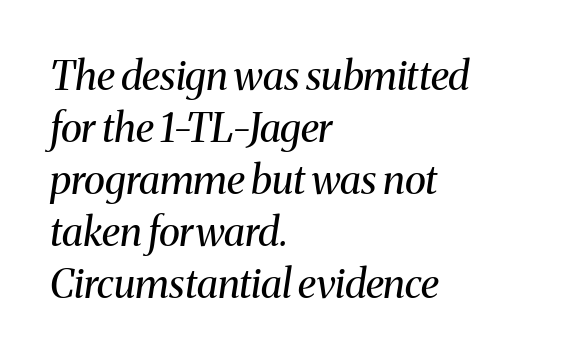
The image shows 40 px regular-weight serif type, italic (leaning right); set left-aligned, normal line spacing (1.3x), normal letter spacing, not underlined; medium stroke contrast and a medium x-height.
